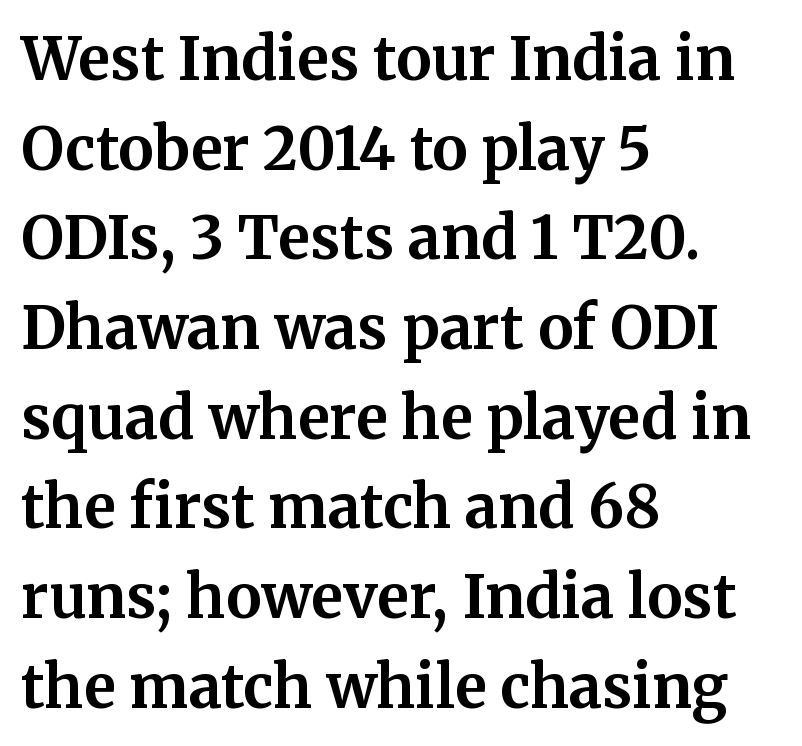
{"serif": "yes", "italic": "no", "bold": "yes", "weight": "bold", "width": "normal", "stroke_contrast": "medium", "x_height": "medium", "monospaced": "no", "underline": "no", "align": "left", "line_spacing": "normal", "line_spacing_ratio": 1.52, "letter_spacing": "normal", "letter_spacing_em": 0.0, "glyph_px": 59}
